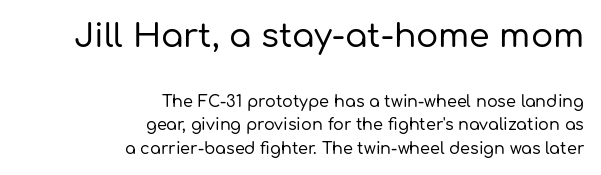
The letters stand straight up with perfectly vertical stems. The letters sit at their default tracking, neither squeezed nor spread. Check the space under the baseline: it is left empty. Looks like regular typesetting: each glyph gets only the width it needs. Alignment: flush right.
